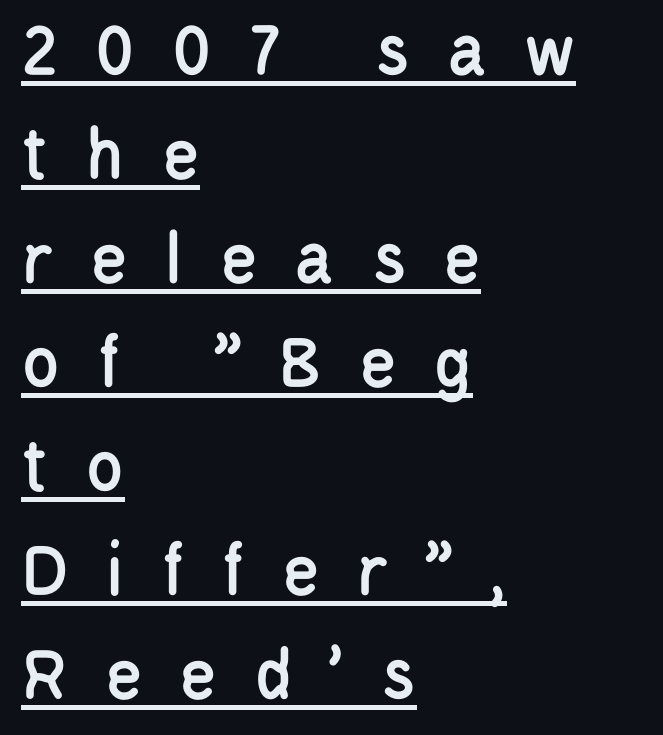
{"serif": "no", "italic": "no", "width": "condensed", "stroke_contrast": "low", "x_height": "large", "monospaced": "no", "underline": "yes", "align": "left", "line_spacing": "normal", "line_spacing_ratio": 1.35, "letter_spacing": "wide", "letter_spacing_em": 0.48, "glyph_px": 77}
